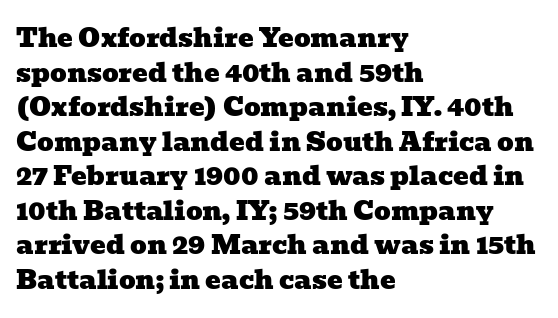
Q: Is the text underlined? A: No.
Q: How is the paragraph aligned? A: Left-aligned.
Q: Is the spacing between letters normal or unusually wide? A: Normal.
Q: Is the spacing between lines tight, normal or loose? A: Normal.
